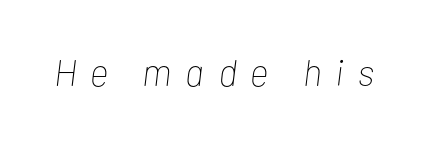
The typography opts for an oblique posture over an upright one. Note the varied advance widths — an 'i' is clearly narrower than an 'm'. Beneath every word, the page is bare. No chunkiness to these letters — they're not bold.
